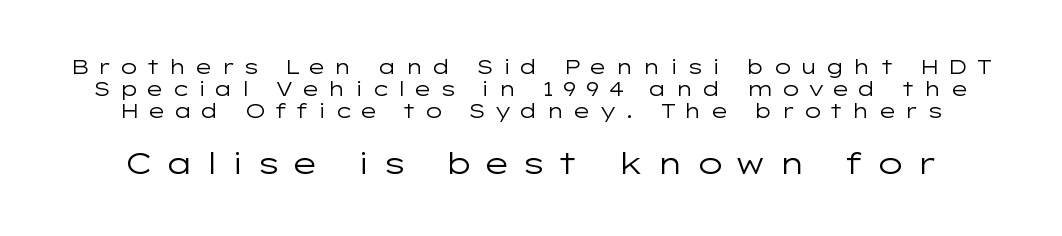
The image shows 30 px regular-weight, wide sans-serif type, upright; set tight line spacing (1.1x), unusually wide letter spacing (+0.37 em), not underlined; the second (bottom) block is 1.5x larger; low stroke contrast and a medium x-height.
